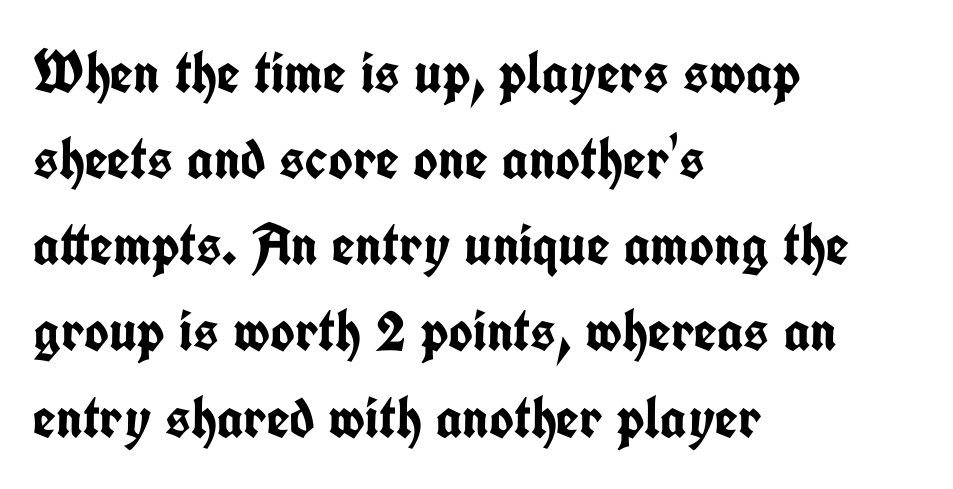
Q: Is the text bold? A: Yes.
Q: Is the text italic (slanted)? A: No, it is upright.
Q: Is the typeface a serif or a sans-serif typeface? A: Sans-serif.
Q: Is the text underlined? A: No.
Q: How is the paragraph aligned? A: Left-aligned.
Q: Is the spacing between letters normal or unusually wide? A: Normal.
Q: Is the spacing between lines tight, normal or loose? A: Normal.
Q: Width (condensed, normal, or wide)? A: Condensed.
Q: Stroke contrast? A: Low.
Q: x-height? A: Medium.
Q: Monospaced? A: No.
